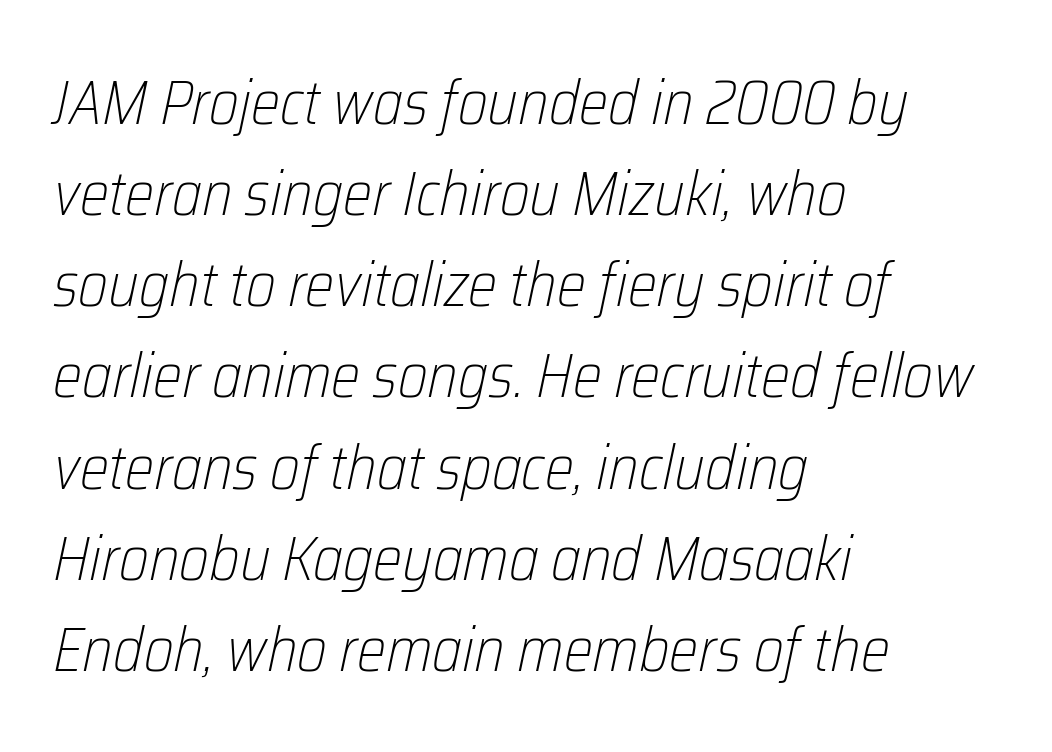
These lines stack with their left ends in a neat column. What's the leading like? Ordinary, nothing unusual. Caption: face not bold, strokes unweighted. The rendering uses natural spacing where letterforms have individual widths. Type without underlining.
